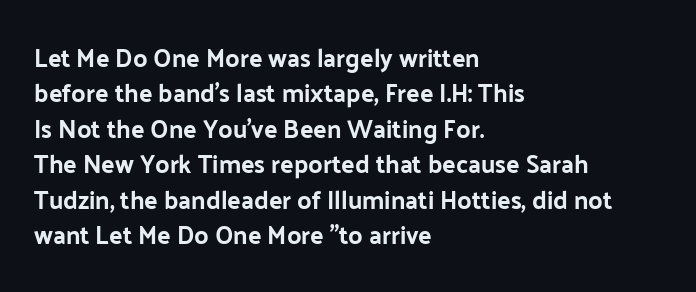
Q: Is the text italic (slanted)? A: No, it is upright.
Q: Is the text underlined? A: No.
Q: How is the paragraph aligned? A: Left-aligned.
Q: Is the spacing between letters normal or unusually wide? A: Normal.
Q: Is the spacing between lines tight, normal or loose? A: Normal.
